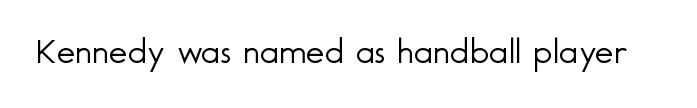
Q: Is the text bold? A: No.
Q: Is the text italic (slanted)? A: No, it is upright.
Q: Is the typeface a serif or a sans-serif typeface? A: Sans-serif.
Q: Is the text underlined? A: No.
Q: Is the spacing between letters normal or unusually wide? A: Normal.
Q: Width (condensed, normal, or wide)? A: Normal.
Q: x-height? A: Small.
Q: Monospaced? A: No.
